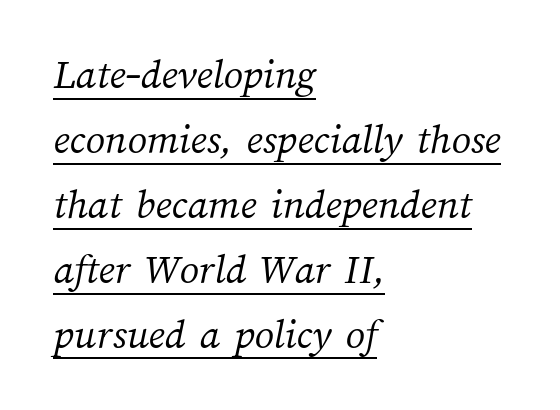
The image shows 43 px light type; set left-aligned, normal line spacing (1.51x), normal letter spacing, underlined; medium stroke contrast and a medium x-height.
